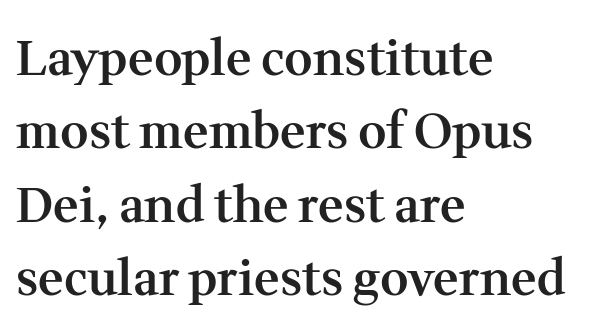
{"serif": "yes", "italic": "no", "bold": "semi", "weight": "semibold", "width": "normal", "stroke_contrast": "medium", "x_height": "medium", "monospaced": "no", "underline": "no", "align": "left", "line_spacing": "normal", "line_spacing_ratio": 1.5, "letter_spacing": "normal", "letter_spacing_em": 0.0, "glyph_px": 49}
